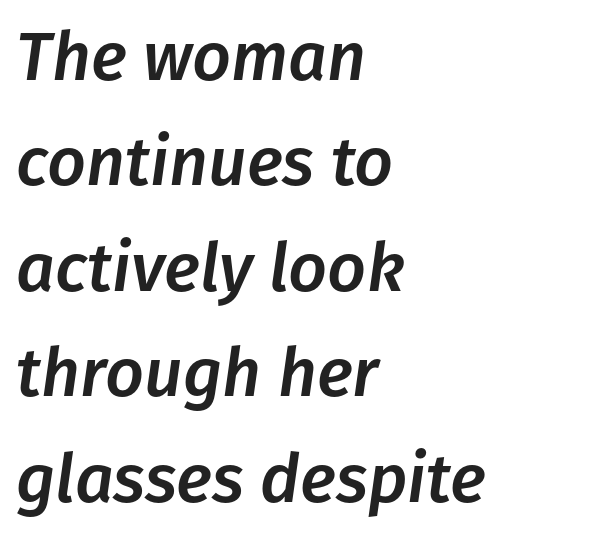
Q: Is the text italic (slanted)? A: Yes, it leans right by about 8 degrees.
Q: Is the text underlined? A: No.
Q: How is the paragraph aligned? A: Left-aligned.
Q: Is the spacing between letters normal or unusually wide? A: Normal.
Q: Is the spacing between lines tight, normal or loose? A: Normal.
Q: Width (condensed, normal, or wide)? A: Normal.
Q: Stroke contrast? A: Low.
Q: x-height? A: Medium.
Q: Monospaced? A: No.
